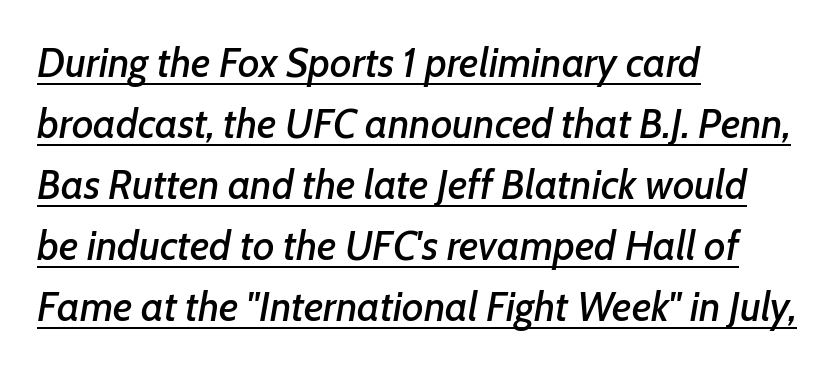
Q: Is the text italic (slanted)? A: Yes, it leans right by about 7 degrees.
Q: Is the text underlined? A: Yes.
Q: How is the paragraph aligned? A: Left-aligned.
Q: Is the spacing between letters normal or unusually wide? A: Normal.
Q: Is the spacing between lines tight, normal or loose? A: Normal.
Q: Width (condensed, normal, or wide)? A: Normal.
Q: Stroke contrast? A: Low.
Q: x-height? A: Medium.
Q: Monospaced? A: No.
